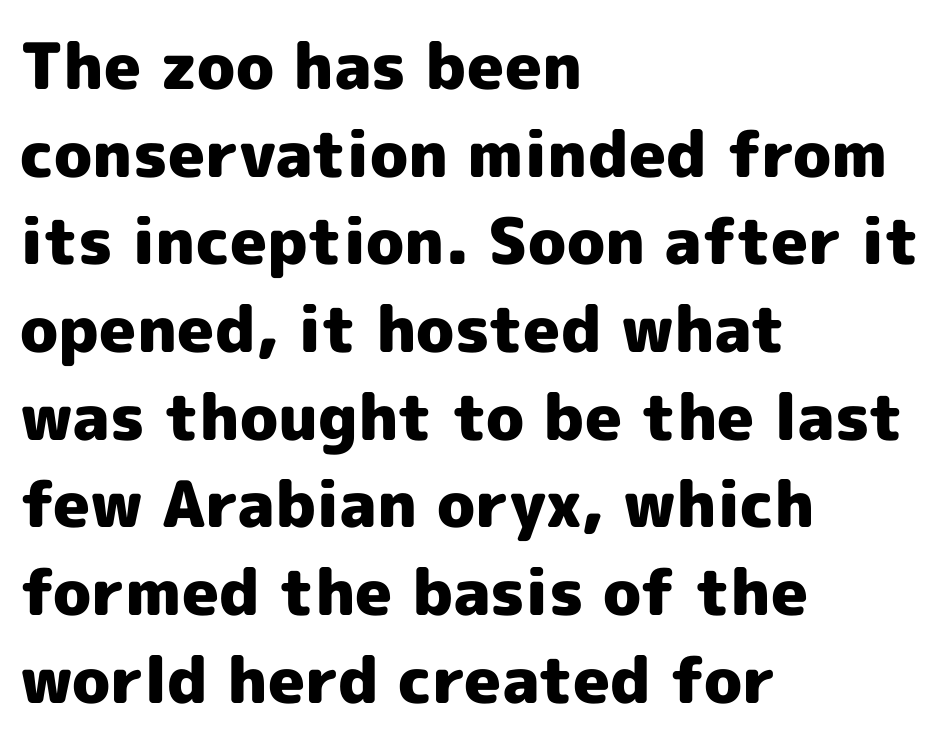
Tracking here is standard; glyphs follow each other at the usual distance. The letters advance in unequal steps, a hallmark of proportional type. The rag falls on the right side of this text block. Is there much room between lines? A standard amount, neither cramped nor airy. Underlining? Definitely not there.
